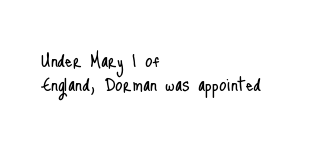
{"italic": "no", "bold": "no", "underline": "no", "align": "left", "line_spacing": "tight", "line_spacing_ratio": 0.99, "letter_spacing": "normal", "letter_spacing_em": 0.0, "glyph_px": 24}
